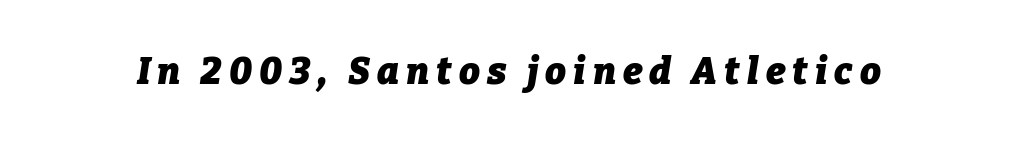
Proportional: the letters do not fall into vertical columns. Check the space under the baseline: it is left empty. Heft: maximum for text — a bold. If you drew a line through each stem, it would be angled.
